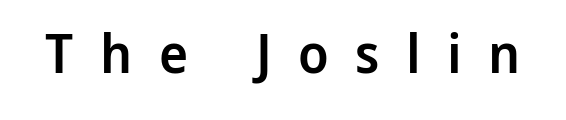
The image shows 55 px semibold sans-serif type, upright; set unusually wide letter spacing (+0.48 em), not underlined; low stroke contrast and a medium x-height.
